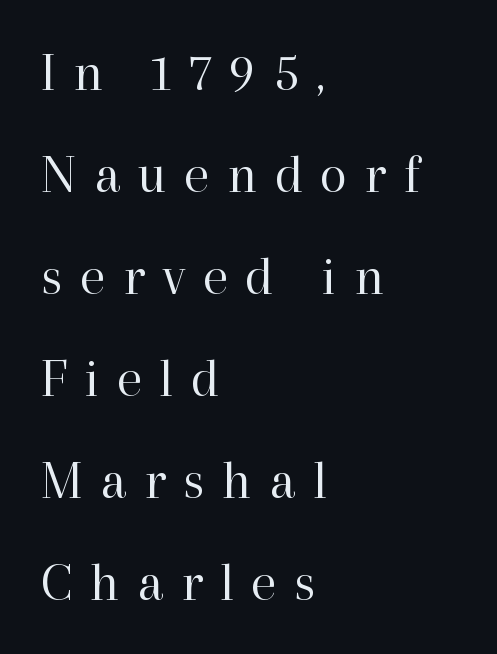
These lines were composed using upright roman letters. The rendering shows small feet on the letterforms — a serif design. A student would call this left alignment; a typographer would say flush left, rag right. Nothing heavy about these letters — not bold at all.
